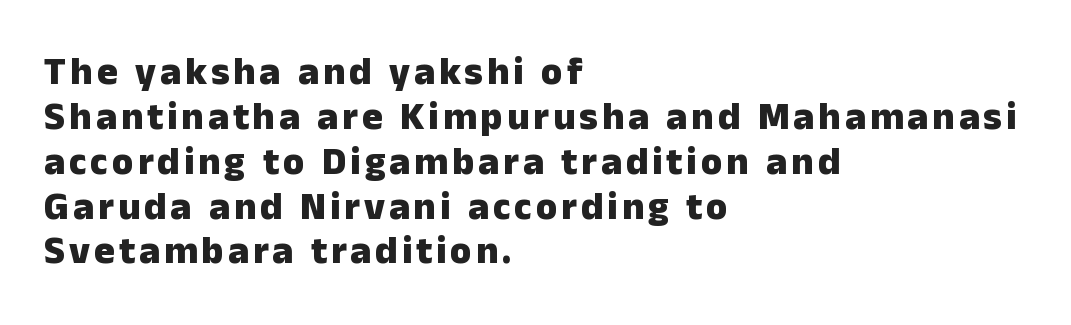
{"serif": "no", "italic": "no", "bold": "yes", "weight": "heavy", "width": "normal", "stroke_contrast": "low", "x_height": "medium", "monospaced": "no", "underline": "no", "align": "left", "line_spacing": "tight", "line_spacing_ratio": 1.15, "glyph_px": 39}
